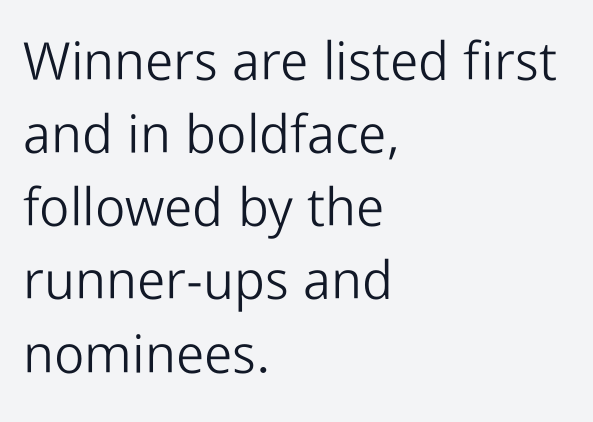
{"serif": "no", "italic": "no", "bold": "no", "weight": "light", "width": "normal", "stroke_contrast": "low", "x_height": "medium", "monospaced": "no", "underline": "no", "align": "left", "line_spacing": "normal", "line_spacing_ratio": 1.38, "letter_spacing": "normal", "letter_spacing_em": 0.0, "glyph_px": 53}
